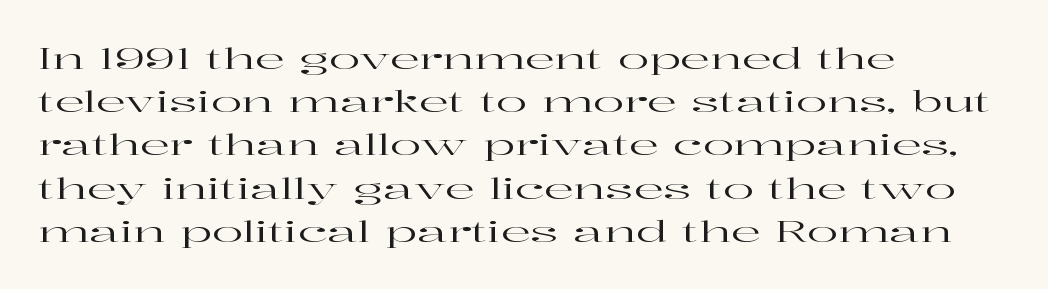
{"serif": "yes", "italic": "no", "width": "wide", "stroke_contrast": "high", "x_height": "medium", "monospaced": "no", "underline": "no", "align": "left", "line_spacing": "normal", "line_spacing_ratio": 1.49, "letter_spacing": "normal", "letter_spacing_em": 0.0, "glyph_px": 29}
